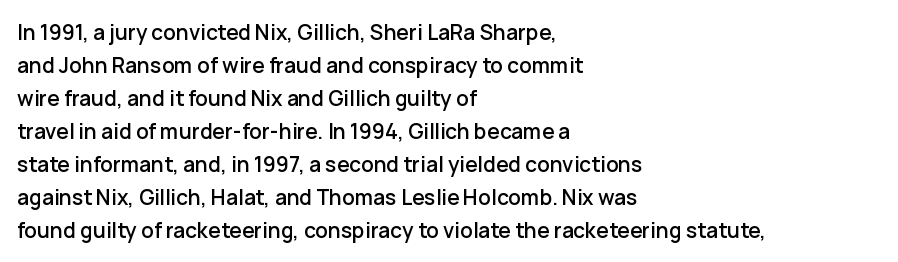
{"italic": "no", "underline": "no", "align": "left", "line_spacing": "normal", "line_spacing_ratio": 1.57, "letter_spacing": "normal", "letter_spacing_em": 0.0, "glyph_px": 21}
